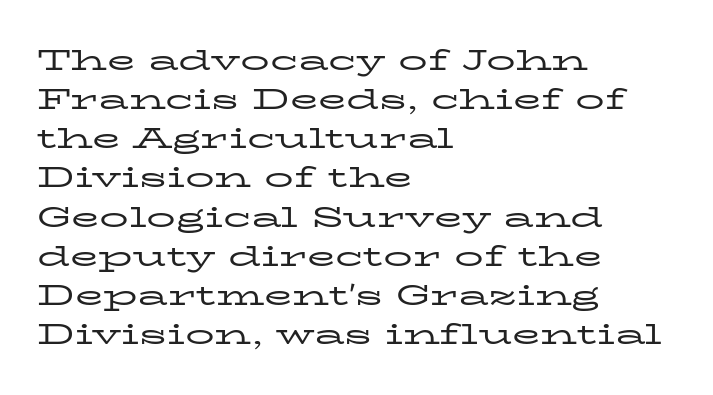
{"serif": "yes", "italic": "no", "bold": "no", "weight": "regular", "width": "wide", "stroke_contrast": "low", "x_height": "medium", "monospaced": "no", "underline": "no", "align": "left", "line_spacing": "normal", "line_spacing_ratio": 1.35, "letter_spacing": "normal", "letter_spacing_em": 0.0, "glyph_px": 29}
